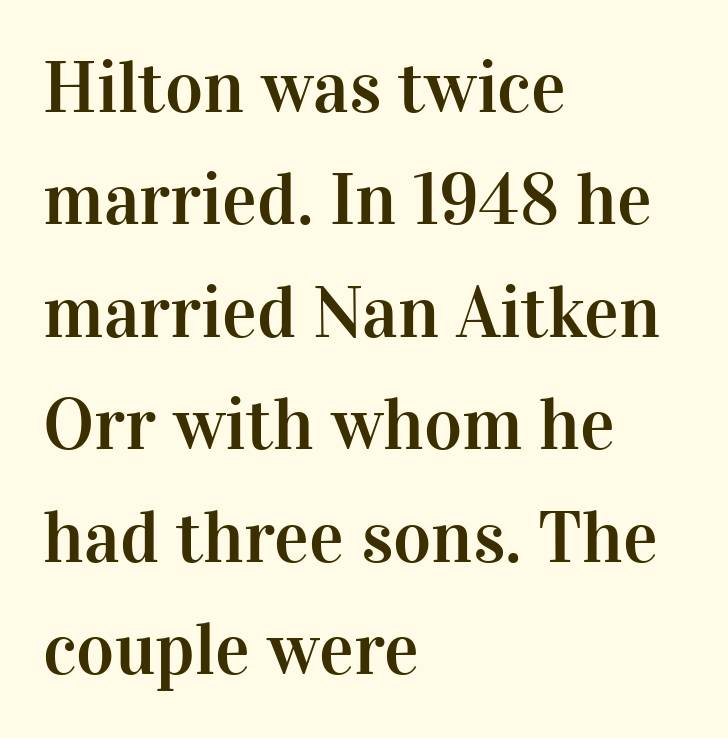
The image shows 73 px serif type, upright; set left-aligned, normal line spacing (1.54x), normal letter spacing, not underlined; high stroke contrast and a medium x-height.
